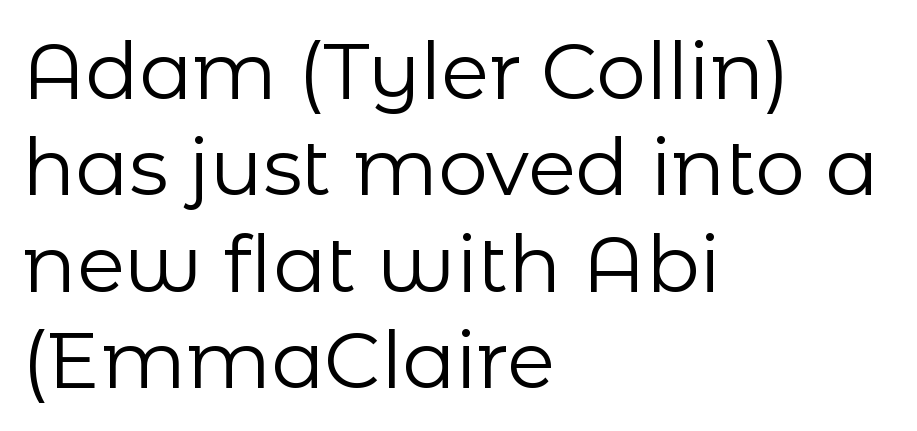
{"serif": "no", "italic": "no", "bold": "no", "weight": "regular", "width": "normal", "stroke_contrast": "low", "x_height": "medium", "monospaced": "no", "underline": "no", "align": "left", "line_spacing_ratio": 1.22, "letter_spacing": "normal", "letter_spacing_em": 0.0, "glyph_px": 79}
